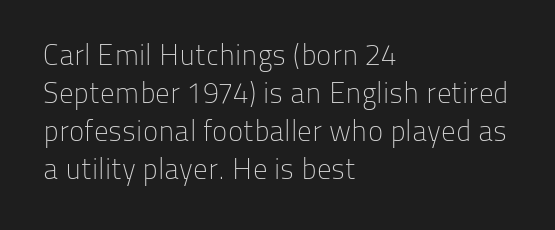
I'd call this a sans setting — the letters go barefoot. Which margin do the lines hug? The left one — the right edge is uneven. The space directly below the letters is spotless. Note the varied advance widths — an 'i' is clearly narrower than an 'm'.
